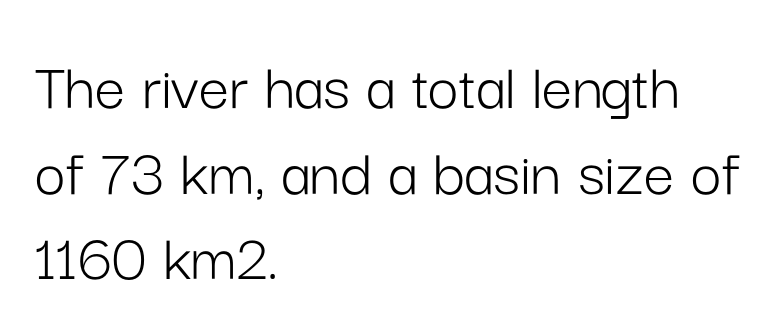
The image shows 68 px light sans-serif type, upright; set left-aligned, normal line spacing (1.26x), normal letter spacing, not underlined; low stroke contrast and a medium x-height.
